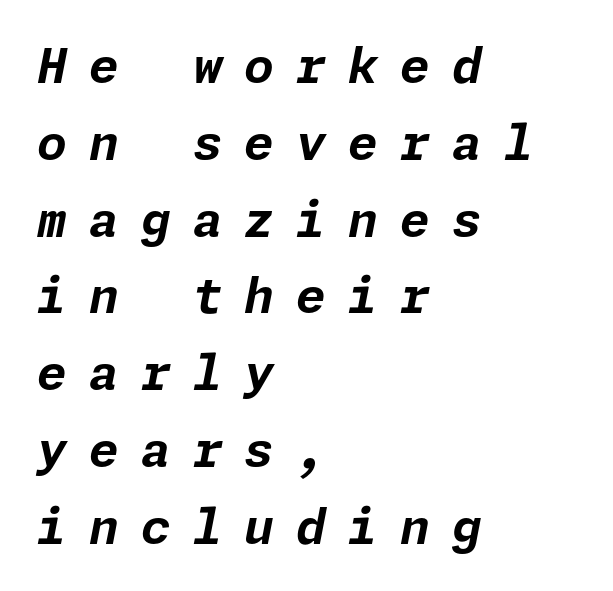
The image shows 48 px bold type, italic (leaning right); set left-aligned, normal line spacing (1.6x), unusually wide letter spacing (+0.46 em), not underlined; low stroke contrast and a medium x-height.
